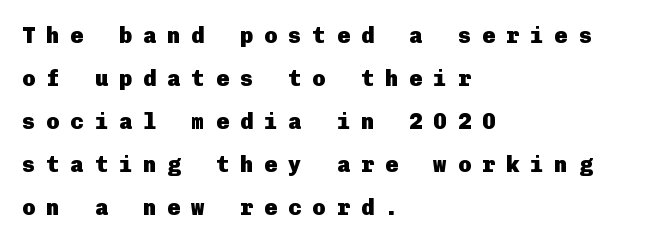
{"italic": "no", "bold": "yes", "underline": "no", "align": "left", "line_spacing": "loose", "line_spacing_ratio": 1.95, "letter_spacing": "wide", "letter_spacing_em": 0.5, "glyph_px": 22}
